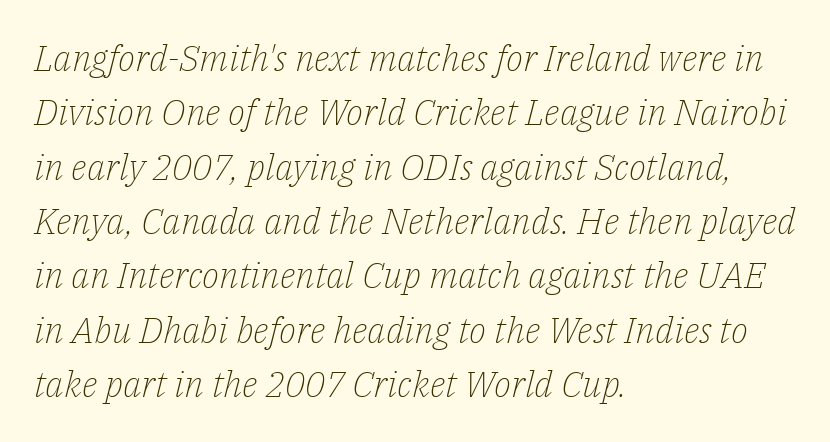
The image shows 36 px light serif type, italic (leaning right); set left-aligned, normal line spacing (1.51x), normal letter spacing, not underlined; low stroke contrast and a medium x-height.
